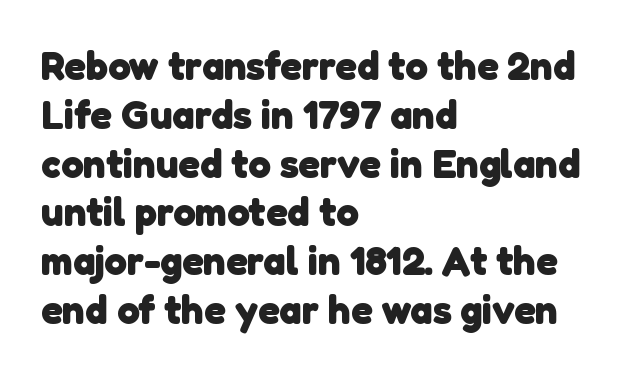
Decoration check: the copy has no underline. Regarding serifs, this sample does without them. The lines are quadded left. Short note: letters normally spaced.
